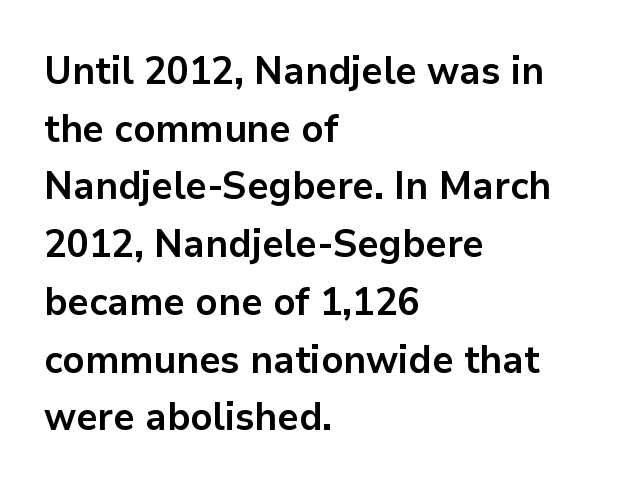
{"serif": "no", "italic": "no", "bold": "yes", "weight": "bold", "width": "normal", "stroke_contrast": "low", "x_height": "medium", "monospaced": "no", "underline": "no", "align": "left", "line_spacing": "normal", "line_spacing_ratio": 1.48, "letter_spacing": "normal", "letter_spacing_em": 0.0, "glyph_px": 39}
